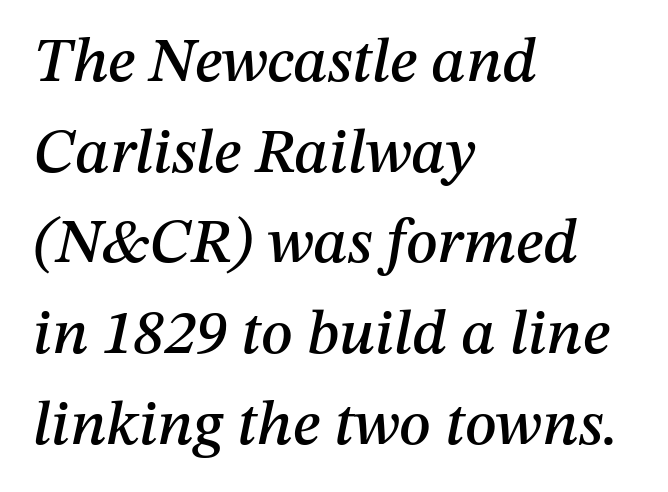
Q: Is the text italic (slanted)? A: Yes, it leans right by about 12 degrees.
Q: Is the text underlined? A: No.
Q: How is the paragraph aligned? A: Left-aligned.
Q: Is the spacing between letters normal or unusually wide? A: Normal.
Q: Is the spacing between lines tight, normal or loose? A: Normal.
Q: Width (condensed, normal, or wide)? A: Normal.
Q: Stroke contrast? A: Medium.
Q: x-height? A: Medium.
Q: Monospaced? A: No.
